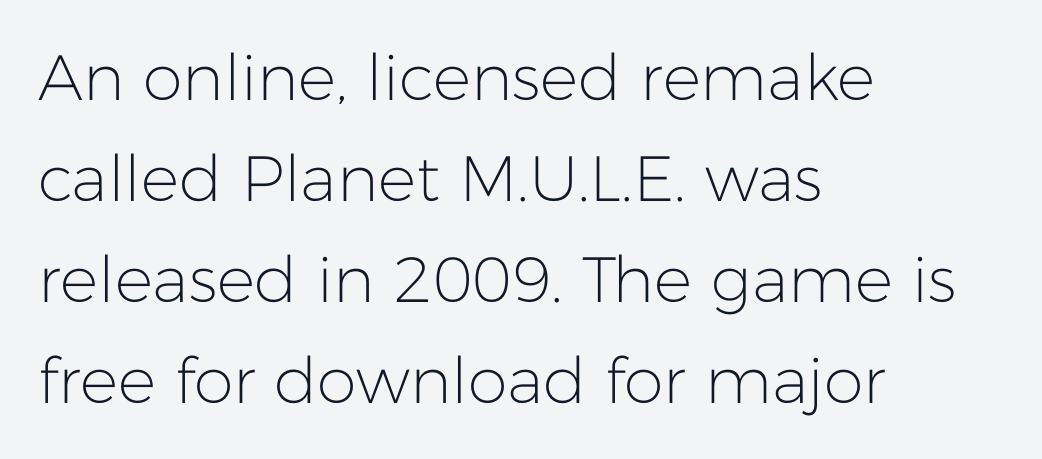
A bare baseline throughout the passage. These lines are rendered in a variable-pitch font. The paragraph has a hard left edge and a soft right edge. Bold? No — there's no thickening of the strokes. This is the regular roman posture of the typeface. Evenly set lines give the paragraph a standard silhouette.
